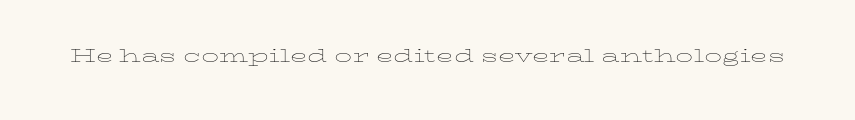
{"italic": "no", "bold": "no", "underline": "no", "letter_spacing": "normal", "letter_spacing_em": 0.0, "glyph_px": 23}
